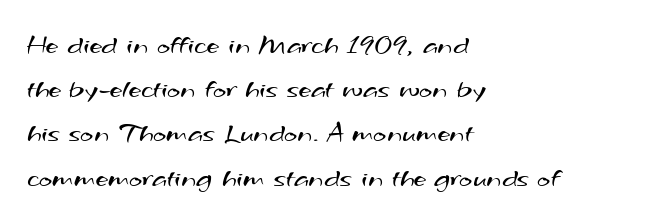
Q: Is the text bold? A: No.
Q: Is the typeface a serif or a sans-serif typeface? A: Sans-serif.
Q: Is the text underlined? A: No.
Q: How is the paragraph aligned? A: Left-aligned.
Q: Is the spacing between letters normal or unusually wide? A: Normal.
Q: Is the spacing between lines tight, normal or loose? A: Normal.
Q: Width (condensed, normal, or wide)? A: Wide.
Q: Stroke contrast? A: Medium.
Q: x-height? A: Small.
Q: Monospaced? A: No.
